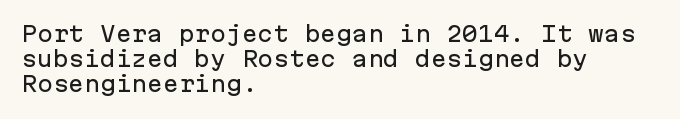
The image shows 21 px text type, upright; set left-aligned, line spacing 1.2x, normal letter spacing, not underlined.
